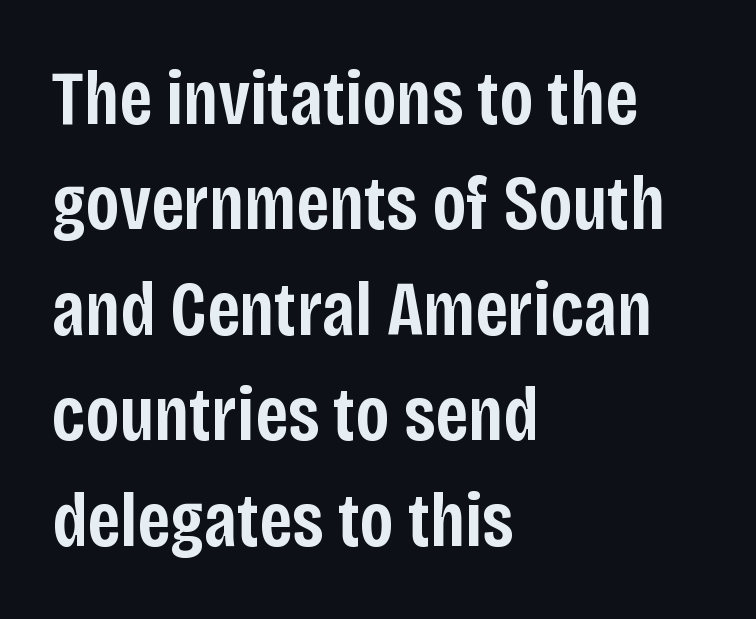
The image shows 77 px semibold, condensed sans-serif type, upright; set left-aligned, normal line spacing (1.37x), normal letter spacing, not underlined; low stroke contrast and a large x-height.
